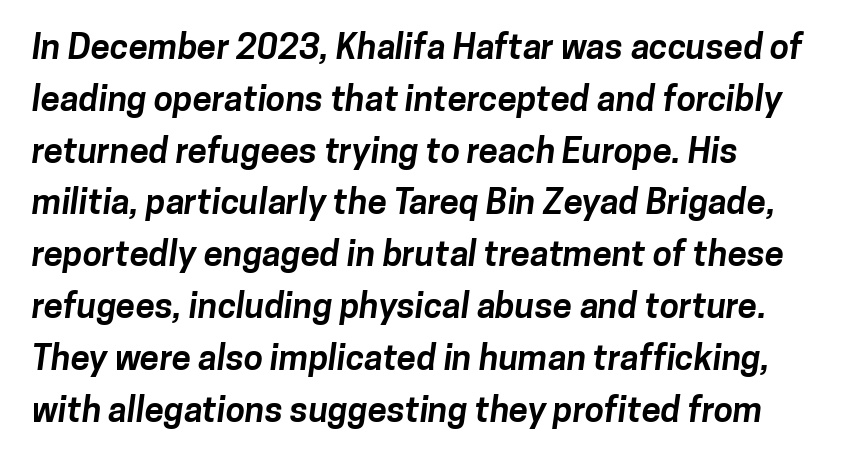
This rendering employs a face without finishing strokes, i.e., a sans-serif. Character widths vary here, with narrow letters taking less room than wide ones. Compared with typical paragraphs, the rows here are spaced about the same. Between one letter and the next there's only the usual sliver of space. As a designer I'd log this as weight 700, bold.
